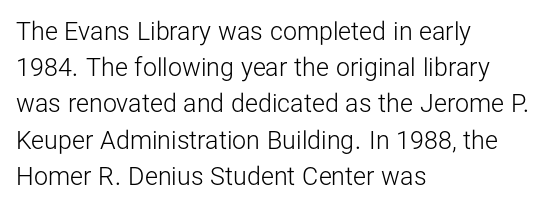
The image shows 25 px text type, upright; set left-aligned, normal line spacing (1.45x), normal letter spacing, not underlined.
